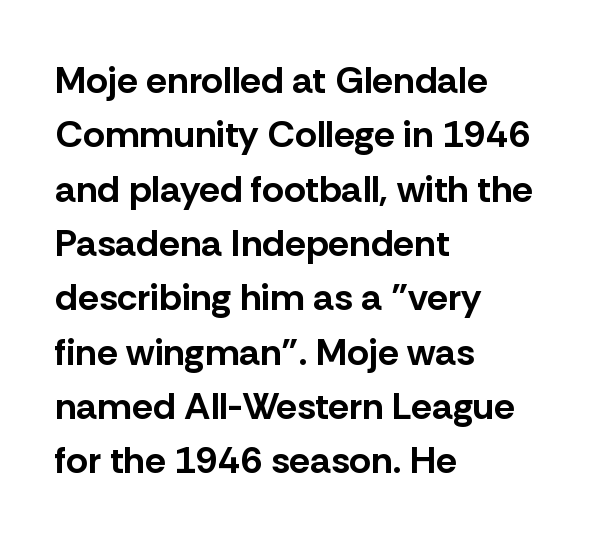
Q: Is the text bold? A: Yes.
Q: Is the text italic (slanted)? A: No, it is upright.
Q: Is the typeface a serif or a sans-serif typeface? A: Sans-serif.
Q: Is the text underlined? A: No.
Q: How is the paragraph aligned? A: Left-aligned.
Q: Is the spacing between letters normal or unusually wide? A: Normal.
Q: Is the spacing between lines tight, normal or loose? A: Normal.
Q: Width (condensed, normal, or wide)? A: Normal.
Q: Stroke contrast? A: Low.
Q: x-height? A: Medium.
Q: Monospaced? A: No.
